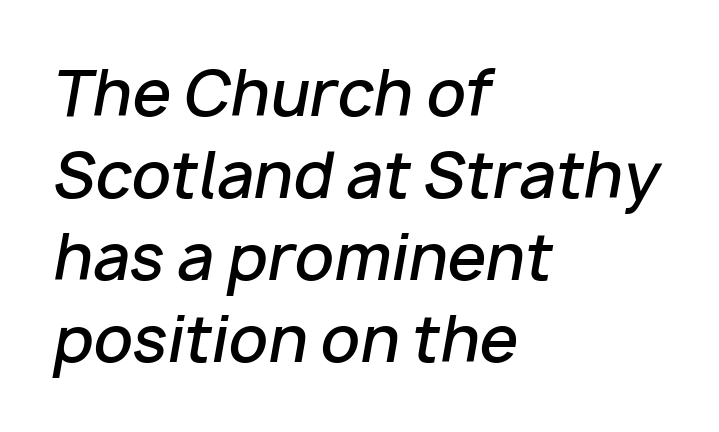
{"italic": "yes", "lean": "right", "slant_degrees": 10, "bold": "semi", "weight": "semibold", "width": "normal", "stroke_contrast": "low", "x_height": "medium", "monospaced": "no", "underline": "no", "align": "left", "line_spacing": "normal", "line_spacing_ratio": 1.32, "letter_spacing": "normal", "letter_spacing_em": 0.0, "glyph_px": 62}
